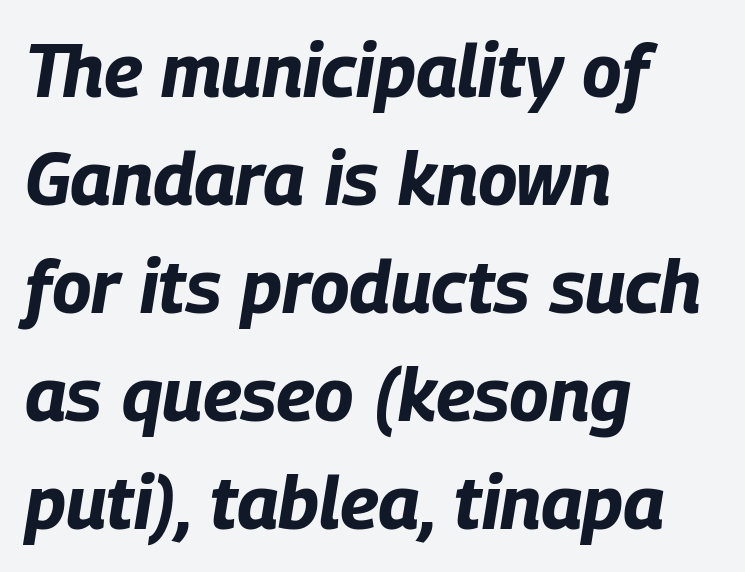
Q: Is the text bold? A: Yes.
Q: Is the text italic (slanted)? A: Yes, it leans right by about 9 degrees.
Q: Is the text underlined? A: No.
Q: How is the paragraph aligned? A: Left-aligned.
Q: Is the spacing between letters normal or unusually wide? A: Normal.
Q: Is the spacing between lines tight, normal or loose? A: Normal.
Q: Width (condensed, normal, or wide)? A: Condensed.
Q: Stroke contrast? A: Low.
Q: x-height? A: Large.
Q: Monospaced? A: No.
